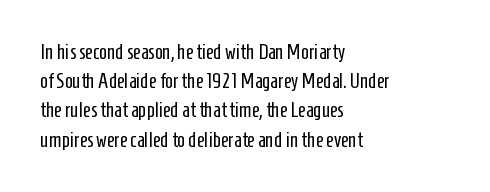
Q: Is the text bold? A: No.
Q: Is the text italic (slanted)? A: No, it is upright.
Q: Is the text underlined? A: No.
Q: How is the paragraph aligned? A: Left-aligned.
Q: Is the spacing between letters normal or unusually wide? A: Normal.
Q: Is the spacing between lines tight, normal or loose? A: Normal.
